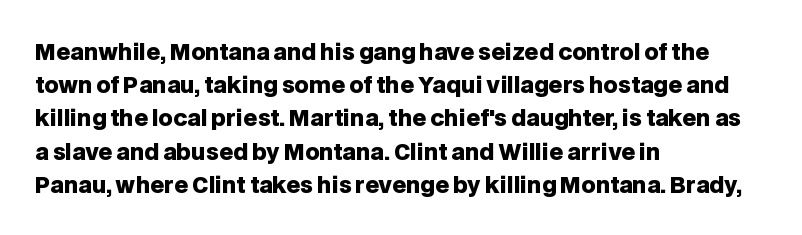
The image shows 22 px bold type, upright; set left-aligned, normal line spacing (1.51x), normal letter spacing, not underlined.
